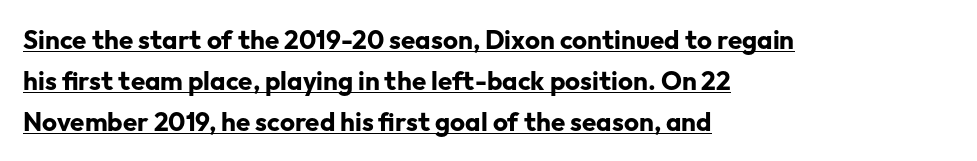
{"italic": "no", "bold": "yes", "underline": "yes", "align": "left", "line_spacing": "normal", "line_spacing_ratio": 1.57, "letter_spacing": "normal", "letter_spacing_em": 0.0, "glyph_px": 26}
